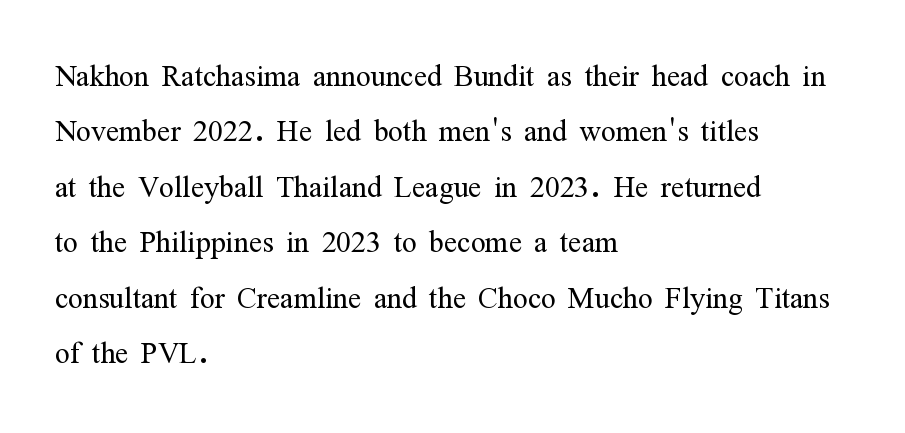
Q: Is the text bold? A: No.
Q: Is the text italic (slanted)? A: No, it is upright.
Q: Is the typeface a serif or a sans-serif typeface? A: Serif.
Q: Is the text underlined? A: No.
Q: How is the paragraph aligned? A: Left-aligned.
Q: Is the spacing between letters normal or unusually wide? A: Normal.
Q: Is the spacing between lines tight, normal or loose? A: Normal.
Q: Width (condensed, normal, or wide)? A: Condensed.
Q: Stroke contrast? A: Medium.
Q: x-height? A: Medium.
Q: Monospaced? A: No.
